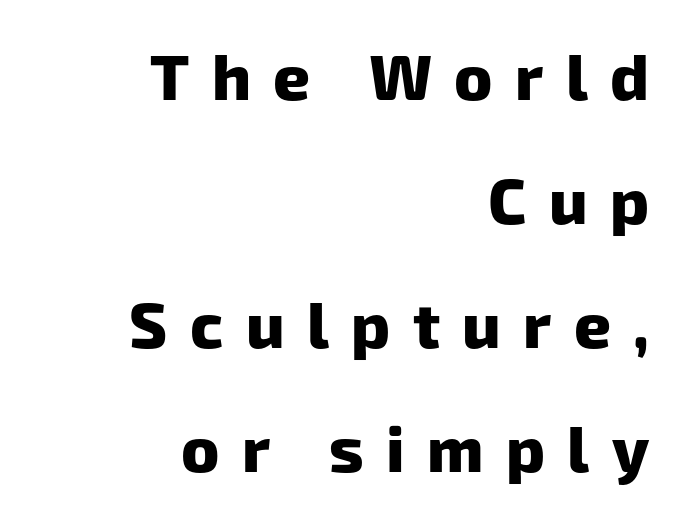
Regarding serifs, this sample does without them. These lines stack with their right ends in a neat column. Set as a true bold cut, around the 700 mark. Honestly, there is no underline to notice here at all.
